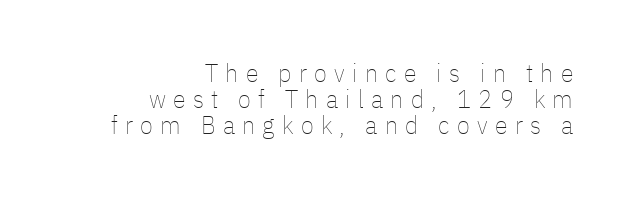
Quick note: interline space is minimal. Right-aligned paragraph, ragged on the left. Observe the wide spacing: letters keep a clear distance from each other. Check the space under the baseline: it is left empty. Does the lettering tilt? It doesn't — this is upright.
